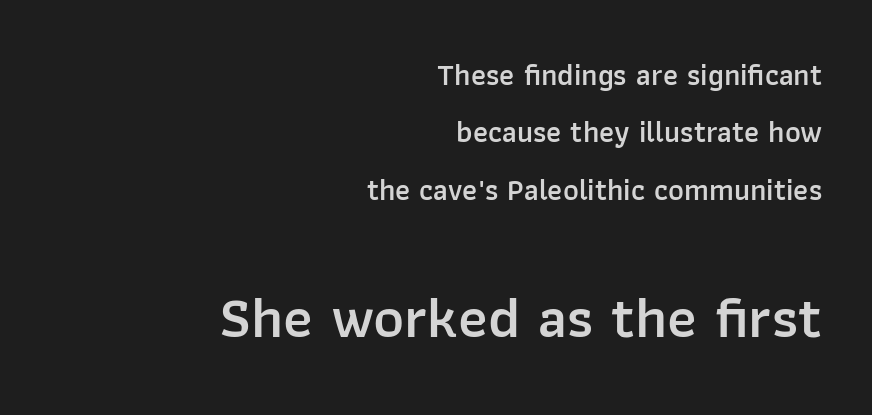
Q: Is the text bold? A: Semi-bold.
Q: Is the text italic (slanted)? A: No, it is upright.
Q: Is the typeface a serif or a sans-serif typeface? A: Sans-serif.
Q: Is the text underlined? A: No.
Q: How is the paragraph aligned? A: Right-aligned.
Q: Is the spacing between letters normal or unusually wide? A: Normal.
Q: Is the spacing between lines tight, normal or loose? A: Loose.
Q: Which block of text is set in a larger size, the first (top) or the second (bottom)? A: The second (bottom) one.
Q: Width (condensed, normal, or wide)? A: Normal.
Q: Stroke contrast? A: Low.
Q: x-height? A: Medium.
Q: Monospaced? A: No.
